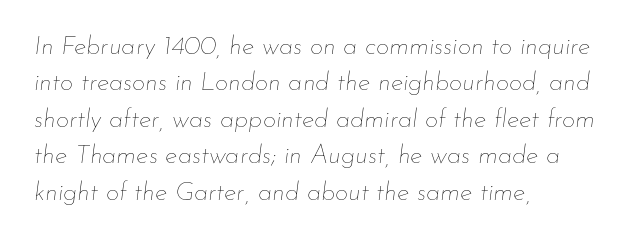
The image shows 26 px text type, italic (leaning right); set left-aligned, normal line spacing (1.4x), normal letter spacing, not underlined.
